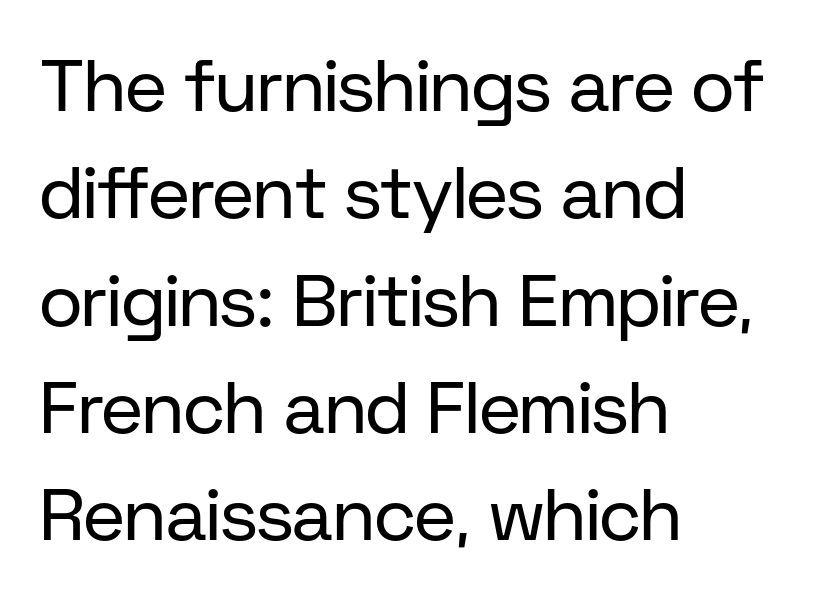
The image shows 73 px regular-weight sans-serif type, upright; set left-aligned, normal line spacing (1.47x), normal letter spacing, not underlined; low stroke contrast and a medium x-height.
